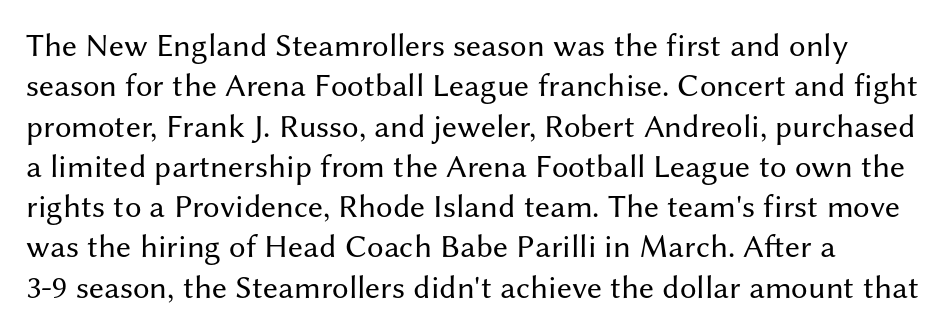
Q: Is the text bold? A: No.
Q: Is the text italic (slanted)? A: No, it is upright.
Q: Is the typeface a serif or a sans-serif typeface? A: Sans-serif.
Q: Is the text underlined? A: No.
Q: Is the spacing between letters normal or unusually wide? A: Normal.
Q: Width (condensed, normal, or wide)? A: Normal.
Q: Stroke contrast? A: Medium.
Q: x-height? A: Medium.
Q: Monospaced? A: No.
